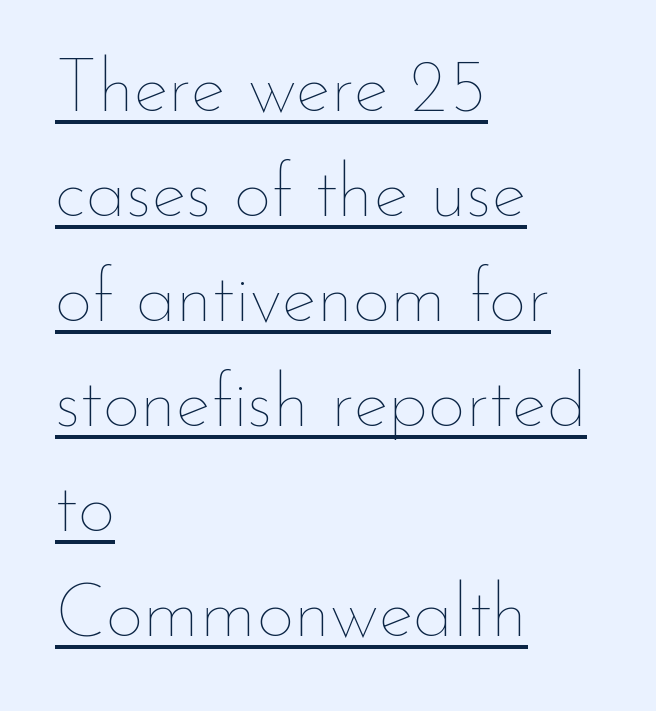
All the whitespace from short lines collects on the right. You can see a thin bar hugging the bottom of the glyphs. Designer's note — italics off, roman on. The rendering uses natural spacing where letterforms have individual widths.
